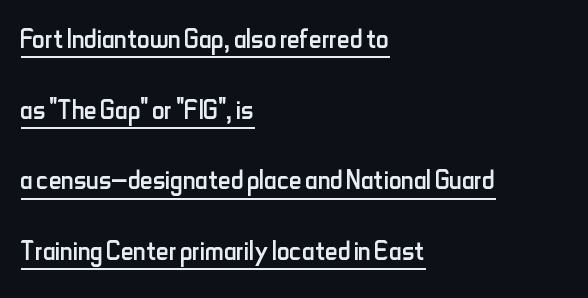
Q: Is the text bold? A: No.
Q: Is the text italic (slanted)? A: No, it is upright.
Q: Is the typeface a serif or a sans-serif typeface? A: Sans-serif.
Q: Is the text underlined? A: Yes.
Q: How is the paragraph aligned? A: Left-aligned.
Q: Is the spacing between letters normal or unusually wide? A: Normal.
Q: Is the spacing between lines tight, normal or loose? A: Loose.
Q: Width (condensed, normal, or wide)? A: Condensed.
Q: Stroke contrast? A: Low.
Q: x-height? A: Small.
Q: Monospaced? A: No.
